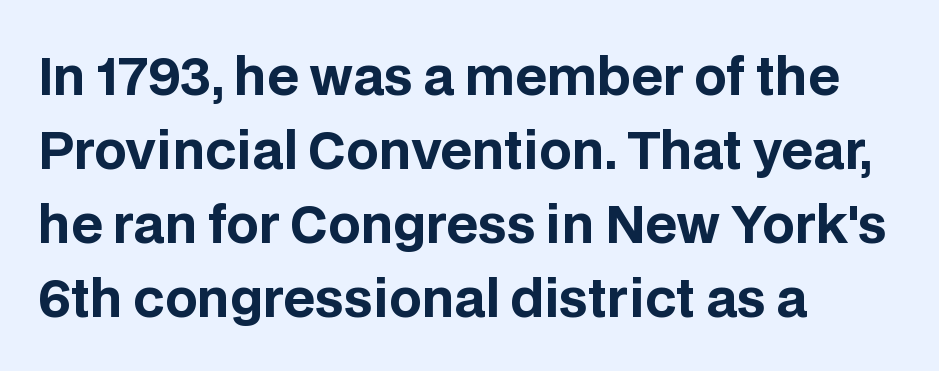
The image shows 51 px bold sans-serif type, upright; set left-aligned, normal line spacing (1.45x), normal letter spacing, not underlined; low stroke contrast and a large x-height.
